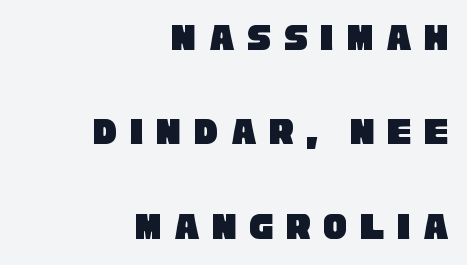
Q: Is the typeface a serif or a sans-serif typeface? A: Sans-serif.
Q: Is the text underlined? A: No.
Q: How is the paragraph aligned? A: Right-aligned.
Q: Is the spacing between letters normal or unusually wide? A: Unusually wide.
Q: Is the spacing between lines tight, normal or loose? A: Loose.
Q: Width (condensed, normal, or wide)? A: Condensed.
Q: Stroke contrast? A: Low.
Q: x-height? A: Large.
Q: Monospaced? A: No.
